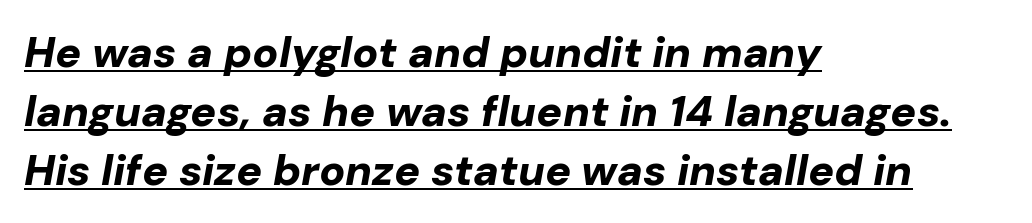
Q: Is the text bold? A: Yes.
Q: Is the text italic (slanted)? A: Yes, it leans right by about 10 degrees.
Q: Is the text underlined? A: Yes.
Q: How is the paragraph aligned? A: Left-aligned.
Q: Is the spacing between letters normal or unusually wide? A: Normal.
Q: Is the spacing between lines tight, normal or loose? A: Normal.
Q: Width (condensed, normal, or wide)? A: Normal.
Q: Stroke contrast? A: Low.
Q: x-height? A: Medium.
Q: Monospaced? A: No.
